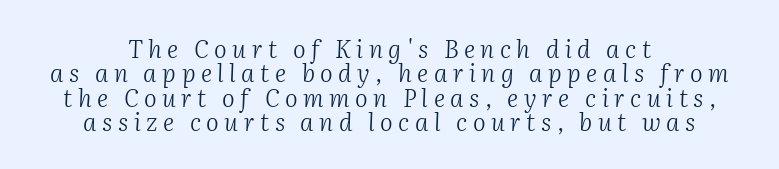
Tracking value appears strongly positive — letters spread wide. The strokes carry an ordinary text weight at most. Would a proofreader flag this as italicized? Yes. The setting favours the middle, as headings and verse often do. Quick note: underline off.
